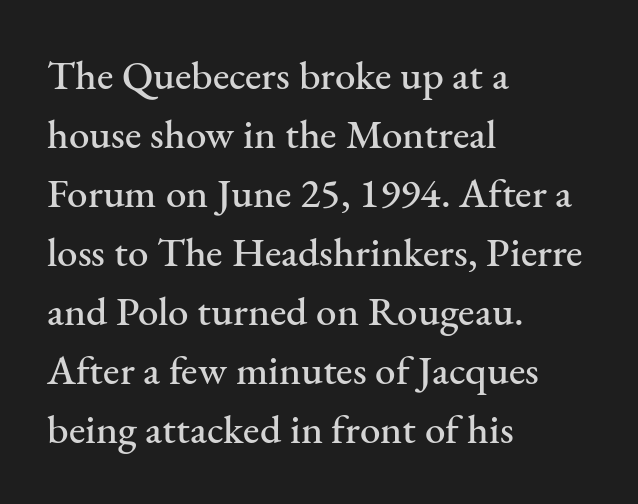
Q: Is the text italic (slanted)? A: No, it is upright.
Q: Is the typeface a serif or a sans-serif typeface? A: Serif.
Q: Is the text underlined? A: No.
Q: How is the paragraph aligned? A: Left-aligned.
Q: Is the spacing between letters normal or unusually wide? A: Normal.
Q: Is the spacing between lines tight, normal or loose? A: Normal.
Q: Width (condensed, normal, or wide)? A: Normal.
Q: Stroke contrast? A: Medium.
Q: x-height? A: Small.
Q: Monospaced? A: No.
